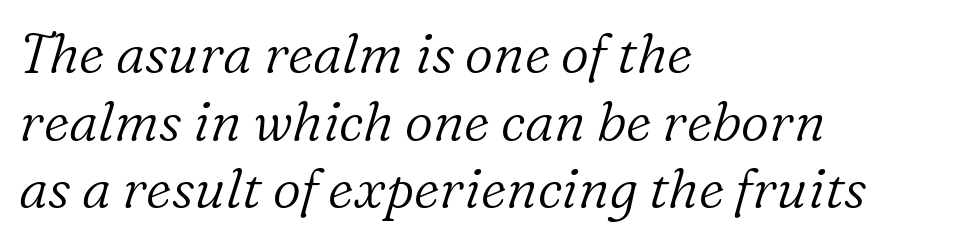
{"serif": "yes", "italic": "yes", "lean": "right", "slant_degrees": 16, "bold": "no", "weight": "light", "width": "normal", "stroke_contrast": "low", "x_height": "medium", "monospaced": "no", "underline": "no", "align": "left", "line_spacing_ratio": 1.23, "letter_spacing": "normal", "letter_spacing_em": 0.0, "glyph_px": 55}
